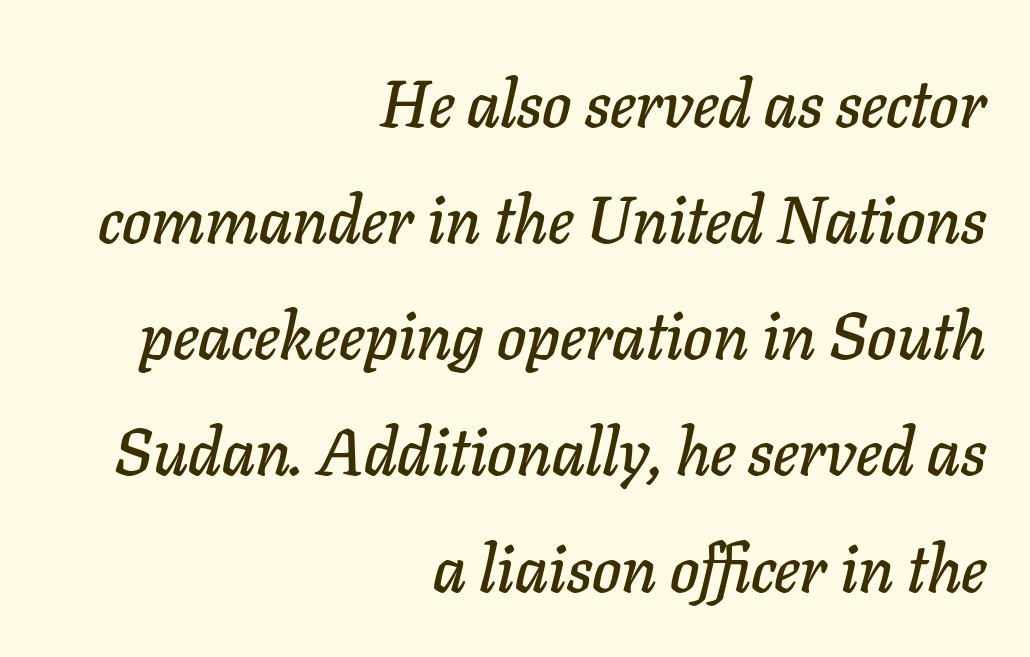
{"italic": "yes", "lean": "right", "slant_degrees": 11, "width": "normal", "stroke_contrast": "low", "x_height": "medium", "monospaced": "no", "underline": "no", "align": "right", "line_spacing_ratio": 1.76, "letter_spacing": "normal", "letter_spacing_em": 0.0, "glyph_px": 66}
